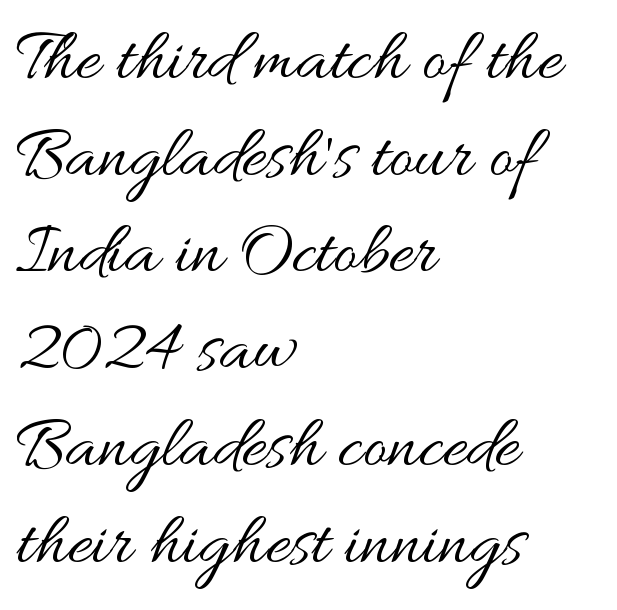
Q: Is the text bold? A: No.
Q: Is the text italic (slanted)? A: Yes.
Q: Is the text underlined? A: No.
Q: How is the paragraph aligned? A: Left-aligned.
Q: Is the spacing between letters normal or unusually wide? A: Normal.
Q: Is the spacing between lines tight, normal or loose? A: Normal.
Q: Width (condensed, normal, or wide)? A: Wide.
Q: Stroke contrast? A: Medium.
Q: x-height? A: Small.
Q: Monospaced? A: No.
